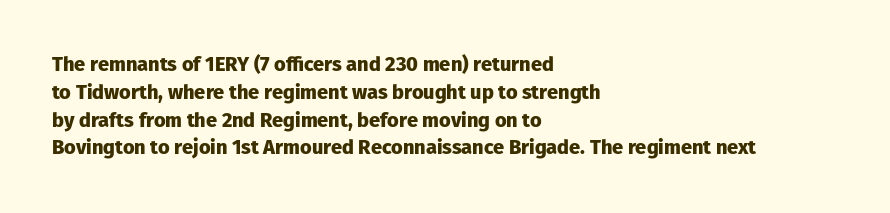
The image shows 20 px bold type, upright; set left-aligned, normal line spacing (1.39x), normal letter spacing, not underlined.
